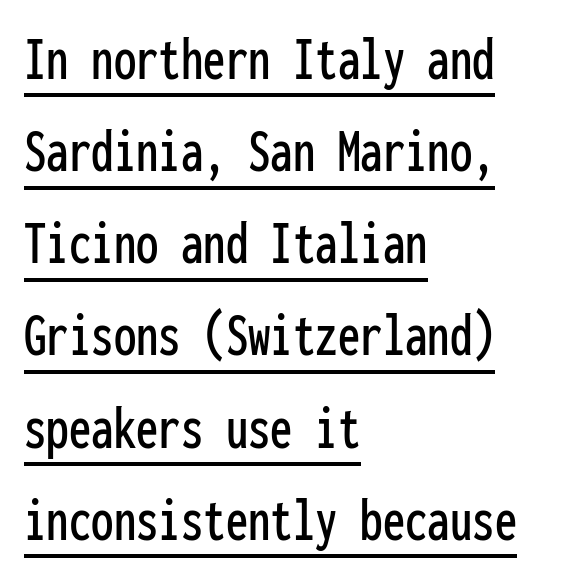
{"serif": "no", "italic": "no", "width": "condensed", "stroke_contrast": "low", "x_height": "medium", "monospaced": "yes", "underline": "yes", "align": "left", "line_spacing": "normal", "line_spacing_ratio": 1.44, "letter_spacing": "normal", "letter_spacing_em": 0.0, "glyph_px": 64}
